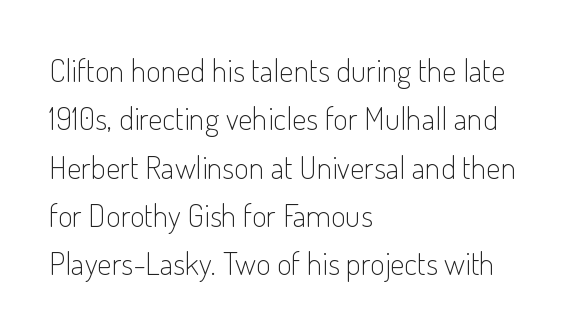
Clear beneath every line of the passage. Inter-character spacing is left at the font's built-in metrics. All the whitespace from short lines collects on the right. Baseline-to-baseline distance is the conventional proportion of letter height. When letters stand straight like this, we call the style roman or upright.
